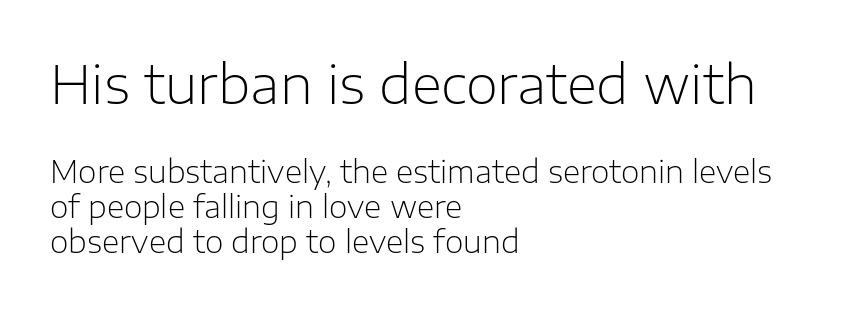
The image shows 52 px light sans-serif type, upright; set left-aligned, line spacing 1.16x, normal letter spacing, not underlined; the first (top) block is 1.73x larger; low stroke contrast and a medium x-height.
